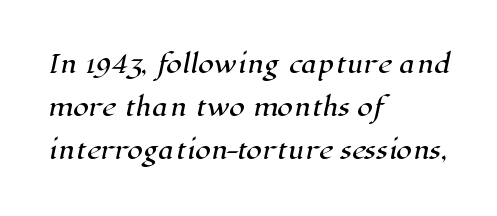
Q: Is the text underlined? A: No.
Q: How is the paragraph aligned? A: Left-aligned.
Q: Is the spacing between letters normal or unusually wide? A: Normal.
